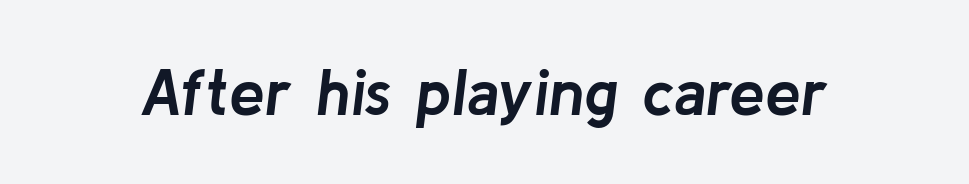
{"italic": "yes", "lean": "right", "slant_degrees": 8, "bold": "yes", "weight": "semibold", "width": "normal", "stroke_contrast": "low", "x_height": "medium", "monospaced": "no", "underline": "no", "letter_spacing": "normal", "letter_spacing_em": 0.0, "glyph_px": 64}
